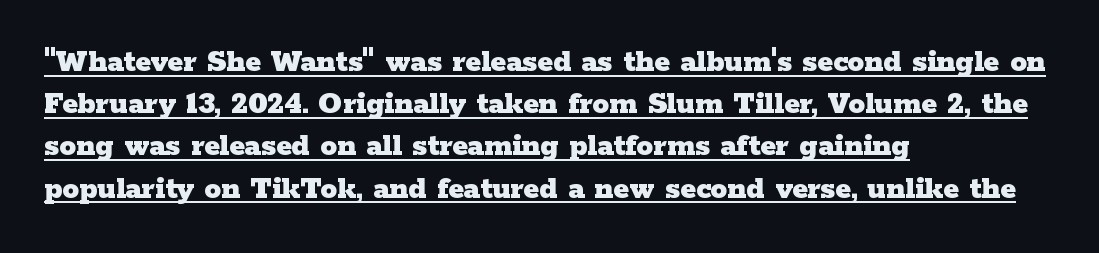
Q: Is the text bold? A: Yes.
Q: Is the text italic (slanted)? A: No, it is upright.
Q: Is the typeface a serif or a sans-serif typeface? A: Serif.
Q: Is the text underlined? A: Yes.
Q: How is the paragraph aligned? A: Left-aligned.
Q: Is the spacing between letters normal or unusually wide? A: Normal.
Q: Is the spacing between lines tight, normal or loose? A: Normal.
Q: Width (condensed, normal, or wide)? A: Wide.
Q: Stroke contrast? A: Low.
Q: x-height? A: Medium.
Q: Monospaced? A: No.
